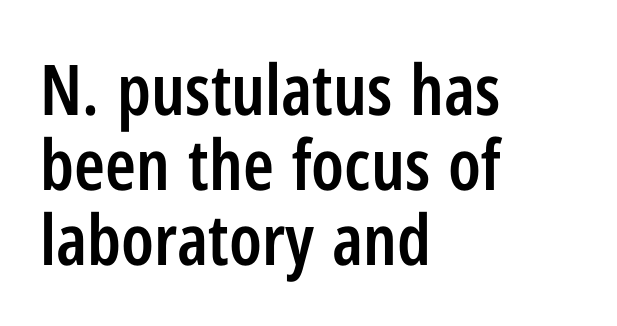
{"serif": "no", "italic": "no", "bold": "semi", "weight": "semibold", "width": "condensed", "stroke_contrast": "low", "x_height": "medium", "monospaced": "no", "underline": "no", "align": "left", "line_spacing": "tight", "line_spacing_ratio": 1.07, "letter_spacing": "normal", "letter_spacing_em": 0.0, "glyph_px": 70}
